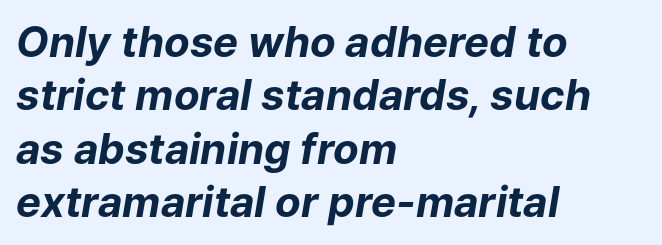
The image shows 42 px bold type, italic (leaning right); set left-aligned, normal line spacing (1.27x), normal letter spacing, not underlined; low stroke contrast and a medium x-height.
